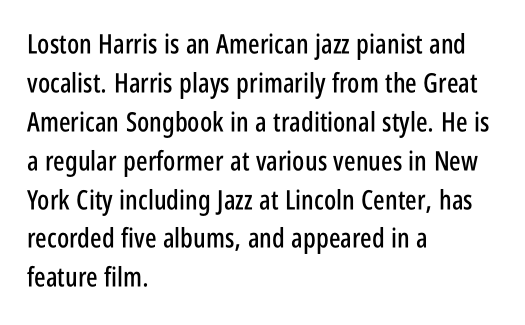
The image shows 27 px text type, upright; set left-aligned, normal line spacing (1.44x), normal letter spacing, not underlined.
